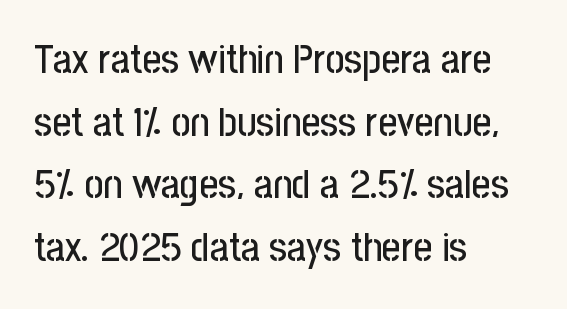
{"serif": "no", "italic": "no", "width": "condensed", "stroke_contrast": "low", "x_height": "medium", "monospaced": "no", "underline": "no", "align": "left", "line_spacing": "normal", "line_spacing_ratio": 1.53, "letter_spacing": "normal", "letter_spacing_em": 0.0, "glyph_px": 41}
